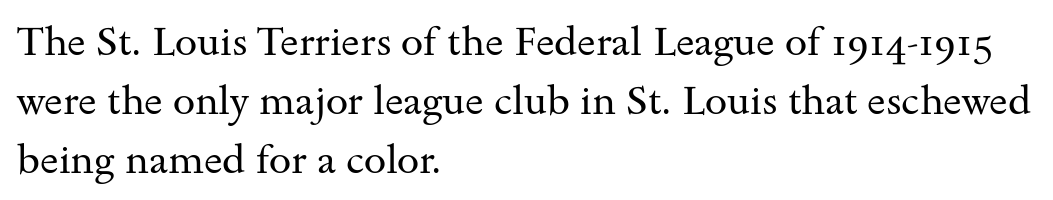
The image shows 40 px regular-weight, wide serif type, upright; set left-aligned, normal line spacing (1.47x), normal letter spacing, not underlined; medium stroke contrast and a small x-height.
